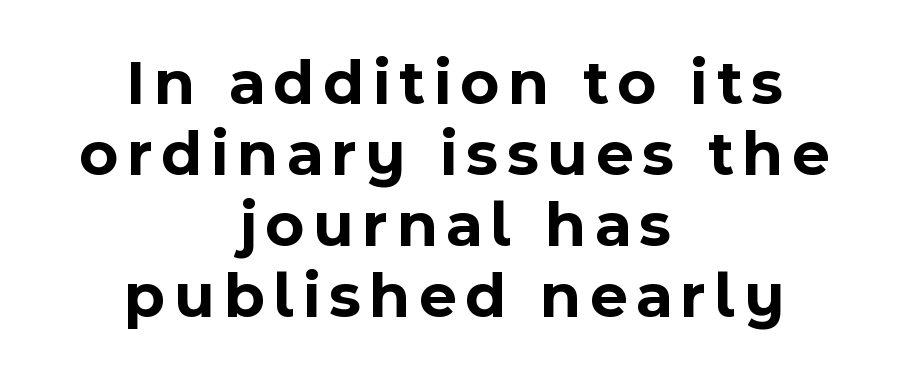
Each line is balanced around a shared central axis. What kind of face is this? One without serifs — a sans. You could not count columns in this text — the font is proportionally spaced. Nobody drew a line under any word here. Is there any slant? The stems are plumb. Honestly, the rows look squashed on top of each other.
